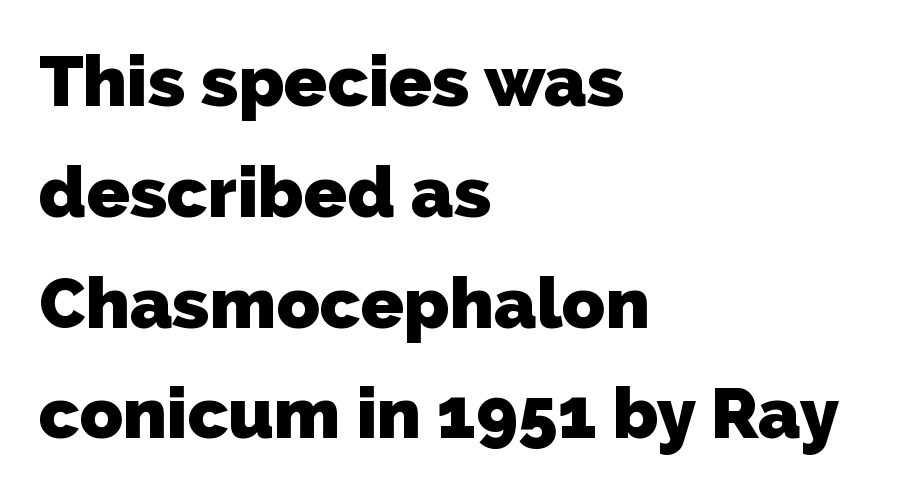
The image shows 71 px heavy sans-serif type; set left-aligned, normal line spacing (1.56x), normal letter spacing, not underlined; low stroke contrast and a medium x-height.
